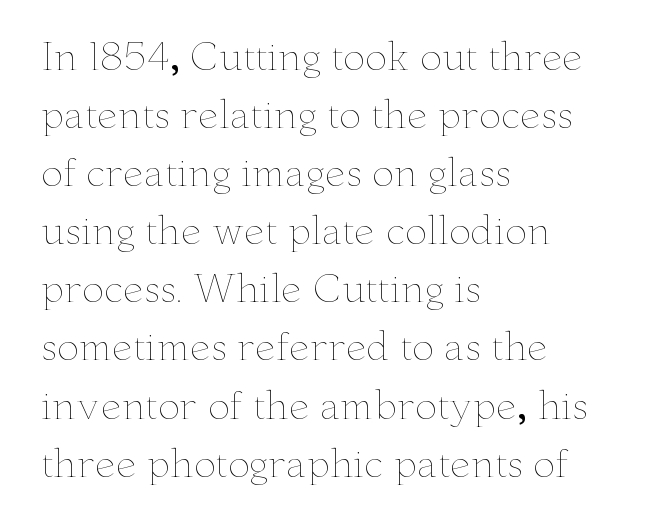
Teacher's note: observe the even left margin — that is flush-left alignment. Anything drawn beneath the words? Only blank space. Do the characters align in a grid? No, the font is proportional. The lines sit at an ordinary, default distance from one another. No extra ink here — the face is not bold.
